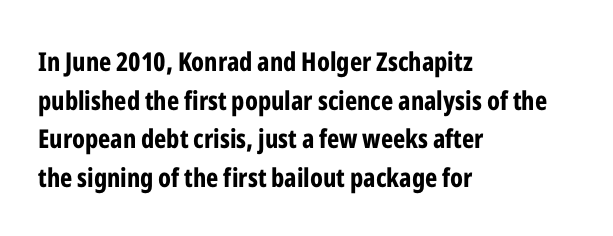
{"italic": "no", "bold": "yes", "underline": "no", "align": "left", "line_spacing": "normal", "line_spacing_ratio": 1.49, "letter_spacing": "normal", "letter_spacing_em": 0.0, "glyph_px": 26}
